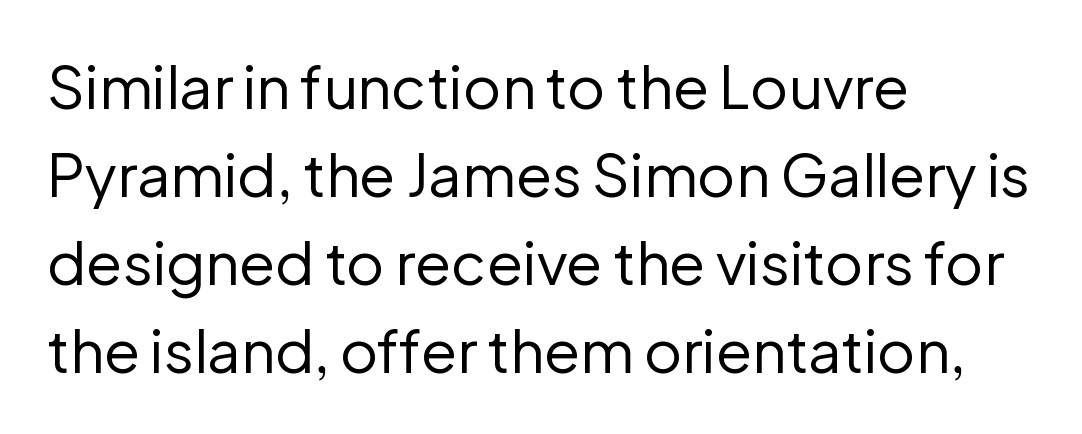
The image shows 59 px regular-weight sans-serif type, upright; set left-aligned, normal line spacing (1.49x), normal letter spacing, not underlined; low stroke contrast and a medium x-height.
